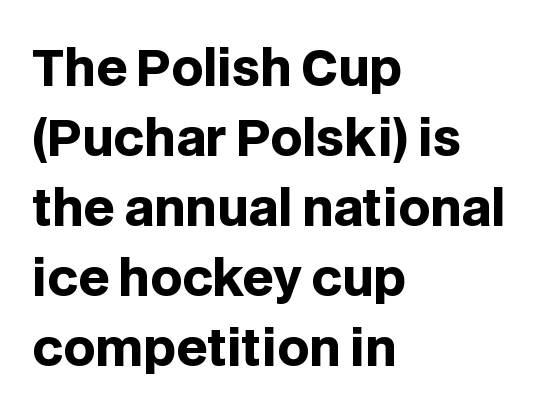
Q: Is the text bold? A: Yes.
Q: Is the text italic (slanted)? A: No, it is upright.
Q: Is the typeface a serif or a sans-serif typeface? A: Sans-serif.
Q: Is the text underlined? A: No.
Q: How is the paragraph aligned? A: Left-aligned.
Q: Is the spacing between letters normal or unusually wide? A: Normal.
Q: Is the spacing between lines tight, normal or loose? A: Normal.
Q: Width (condensed, normal, or wide)? A: Normal.
Q: Stroke contrast? A: Low.
Q: x-height? A: Large.
Q: Monospaced? A: No.
